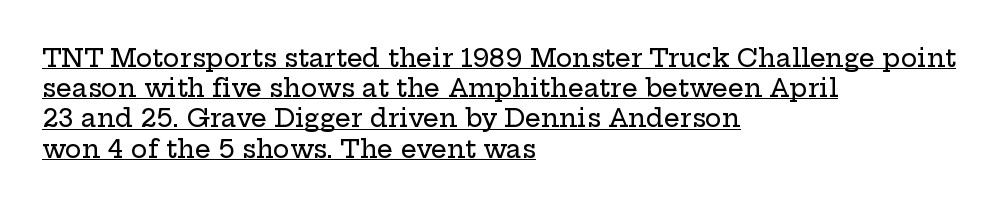
{"italic": "no", "underline": "yes", "align": "left", "line_spacing_ratio": 1.21, "letter_spacing": "normal", "letter_spacing_em": 0.0, "glyph_px": 25}
